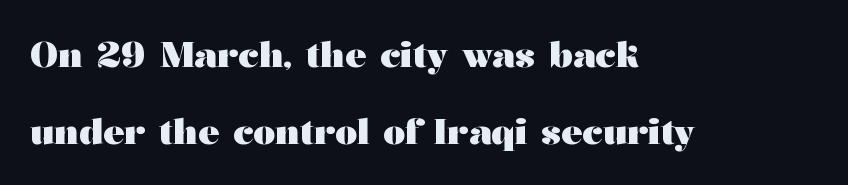
Lines of text with bare space underneath. Unlike a clean sans, this face finishes its strokes with serifs. What stands out about the letter spacing? Nothing — it is the standard amount. The leading is generous, giving the passage an open texture. This rendering uses left alignment, leaving the right contour irregular.
